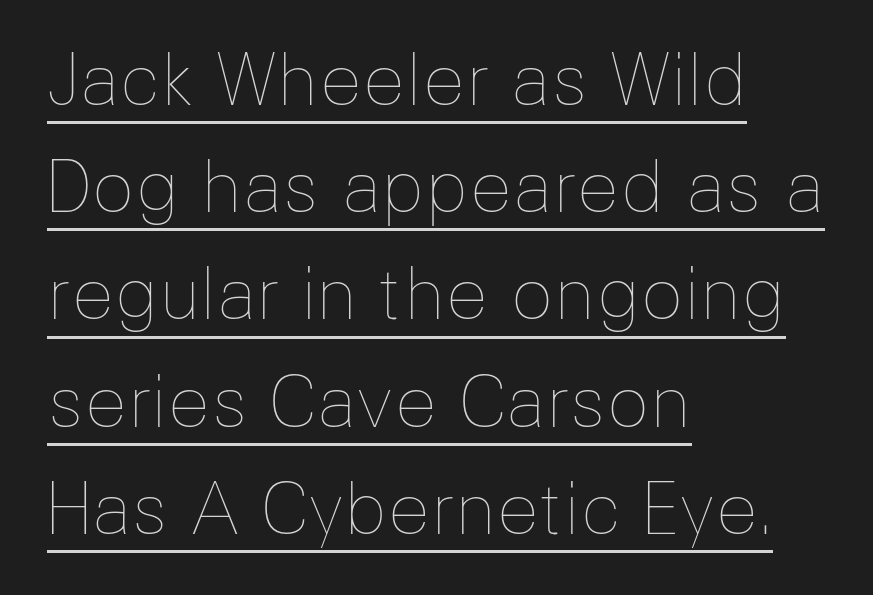
Q: Is the text bold? A: No.
Q: Is the text italic (slanted)? A: No, it is upright.
Q: Is the text underlined? A: Yes.
Q: How is the paragraph aligned? A: Left-aligned.
Q: Is the spacing between letters normal or unusually wide? A: Normal.
Q: Is the spacing between lines tight, normal or loose? A: Normal.
Q: Width (condensed, normal, or wide)? A: Normal.
Q: Stroke contrast? A: Low.
Q: x-height? A: Medium.
Q: Monospaced? A: No.
